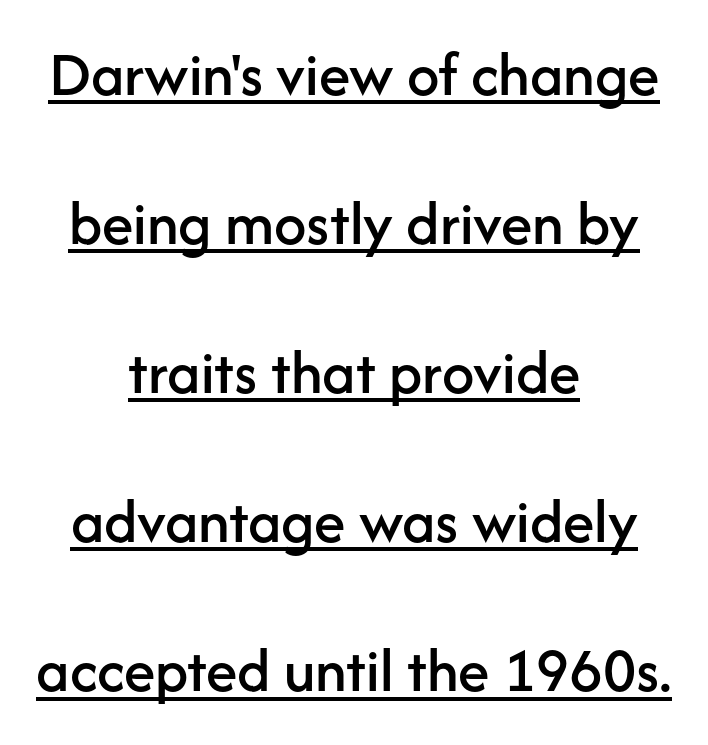
The setting favours the middle, as headings and verse often do. The horizontal fit of the characters is conventional and even. The letters stand straight up with perfectly vertical stems. The lines are spread far apart with generous leading.
